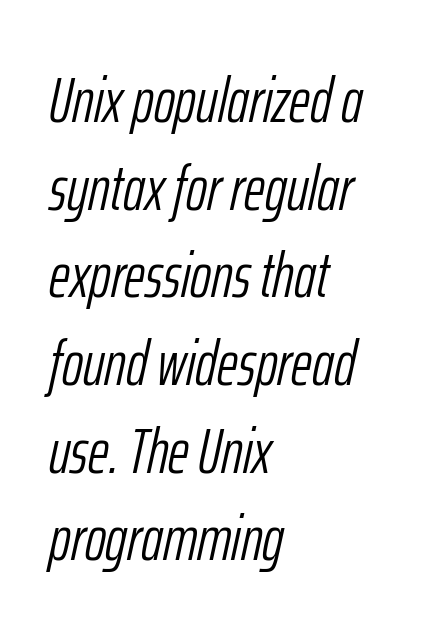
Do the characters align in a grid? No, the font is proportional. Glance below the letters and you will spot only blank space. Style check: oblique. Which margin do the lines hug? The left one — the right edge is uneven. Counters stay open thanks to moderate or lighter strokes.
